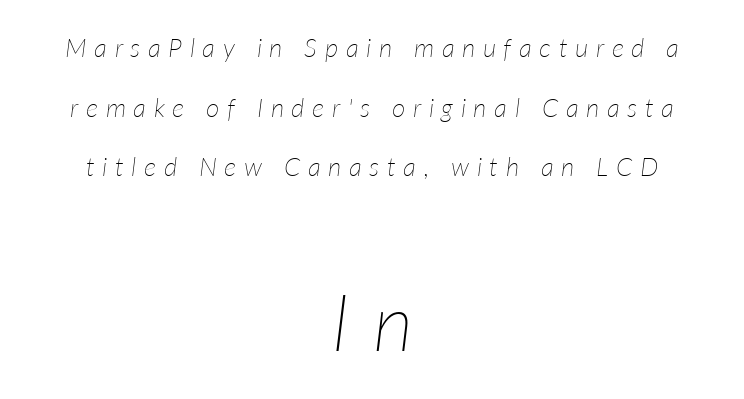
{"italic": "yes", "lean": "right", "slant_degrees": 7, "bold": "no", "weight": "thin", "width": "normal", "stroke_contrast": "low", "x_height": "medium", "monospaced": "no", "underline": "no", "align": "center", "line_spacing": "loose", "line_spacing_ratio": 2.29, "letter_spacing": "wide", "letter_spacing_em": 0.29, "larger_block": "second", "size_ratio": 3.04, "glyph_px": 79}
